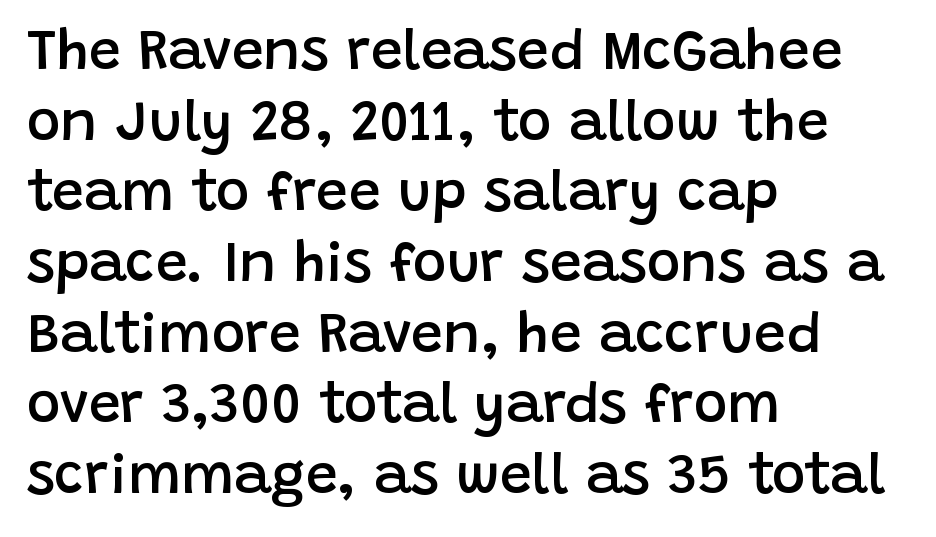
The image shows 57 px semibold sans-serif type, upright; set left-aligned, line spacing 1.24x, normal letter spacing, not underlined; low stroke contrast and a large x-height.
